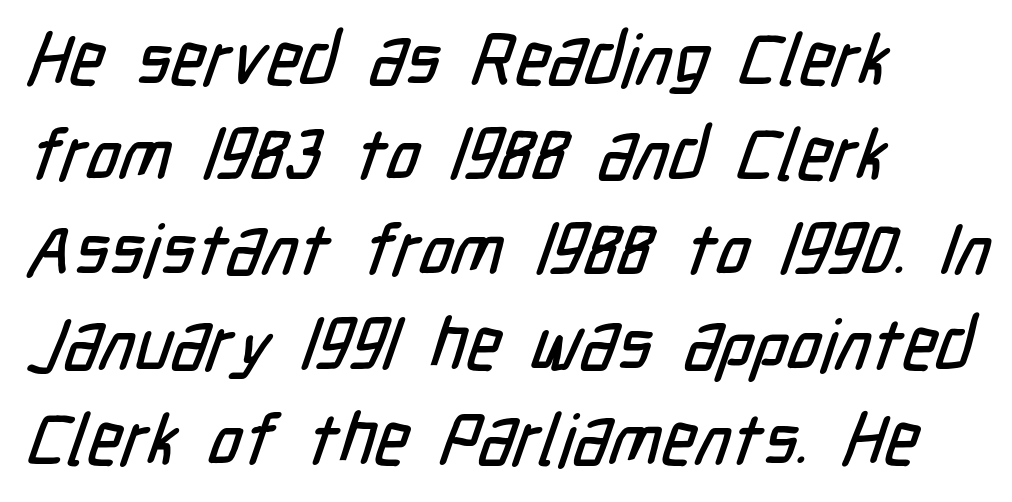
The image shows 72 px condensed sans-serif type; set left-aligned, normal line spacing (1.32x), normal letter spacing, not underlined; low stroke contrast and a medium x-height.
